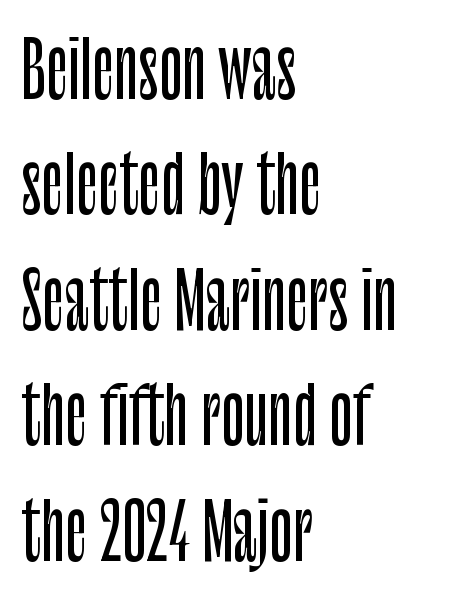
{"serif": "no", "italic": "no", "width": "condensed", "stroke_contrast": "low", "x_height": "large", "monospaced": "no", "underline": "no", "align": "left", "line_spacing": "normal", "line_spacing_ratio": 1.5, "letter_spacing": "normal", "letter_spacing_em": 0.0, "glyph_px": 77}
